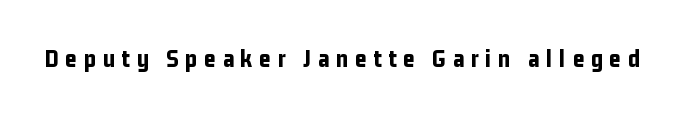
The strip under each line holds only bare page. Summary of weight: heavy, a full bold. Glyph-to-glyph distance is far greater than everyday printed text. The letters stand straight up with perfectly vertical stems.
